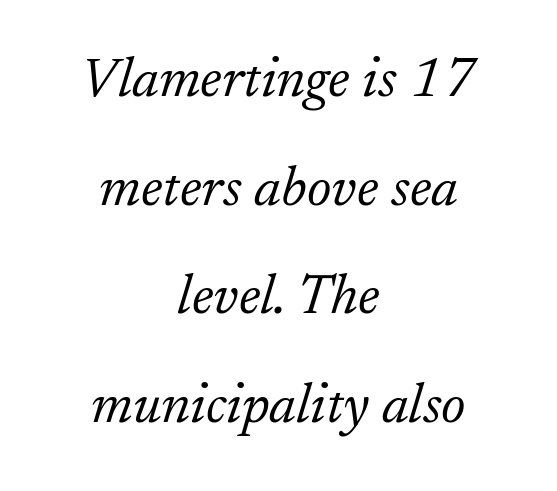
The image shows 56 px light serif type, italic (leaning right); set centered, loose line spacing (1.94x), normal letter spacing, not underlined; low stroke contrast and a small x-height.
